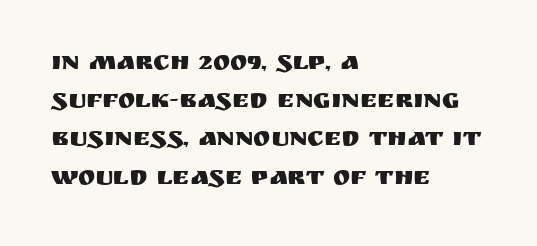
Q: Is the text italic (slanted)? A: No, it is upright.
Q: Is the text underlined? A: No.
Q: How is the paragraph aligned? A: Left-aligned.
Q: Is the spacing between letters normal or unusually wide? A: Normal.
Q: Is the spacing between lines tight, normal or loose? A: Normal.
